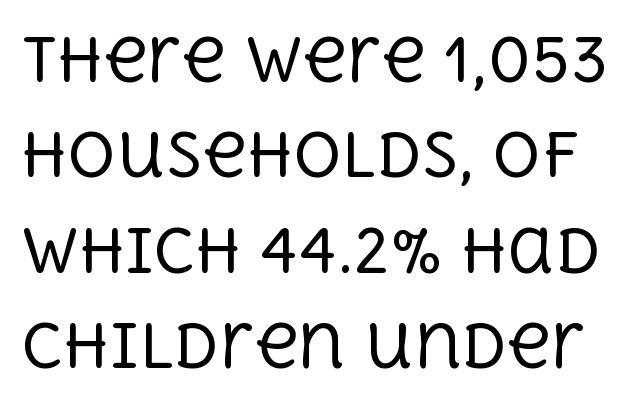
{"serif": "yes", "italic": "no", "bold": "no", "weight": "regular", "width": "normal", "x_height": "large", "monospaced": "no", "underline": "no", "line_spacing": "normal", "line_spacing_ratio": 1.59, "letter_spacing": "normal", "letter_spacing_em": 0.0, "glyph_px": 60}
